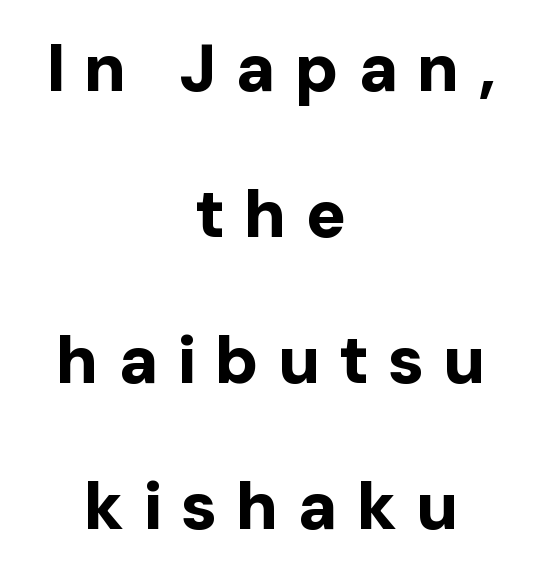
The image shows 67 px bold sans-serif type, upright; set centered, loose line spacing (2.18x), unusually wide letter spacing (+0.28 em), not underlined; low stroke contrast and a medium x-height.
